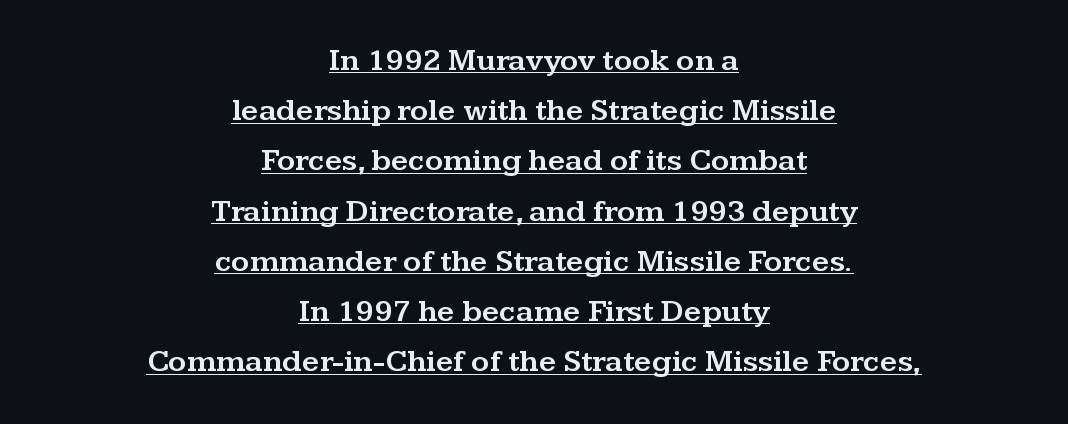
{"serif": "yes", "italic": "no", "width": "wide", "stroke_contrast": "medium", "x_height": "medium", "monospaced": "no", "underline": "yes", "align": "center", "line_spacing": "normal", "line_spacing_ratio": 1.62, "letter_spacing": "normal", "letter_spacing_em": 0.0, "glyph_px": 31}
